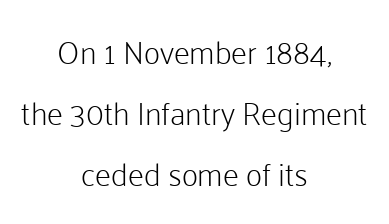
Q: Is the text bold? A: No.
Q: Is the text italic (slanted)? A: No, it is upright.
Q: Is the typeface a serif or a sans-serif typeface? A: Sans-serif.
Q: Is the text underlined? A: No.
Q: How is the paragraph aligned? A: Centered.
Q: Is the spacing between letters normal or unusually wide? A: Normal.
Q: Is the spacing between lines tight, normal or loose? A: Loose.
Q: Width (condensed, normal, or wide)? A: Normal.
Q: Stroke contrast? A: Low.
Q: x-height? A: Medium.
Q: Monospaced? A: No.
